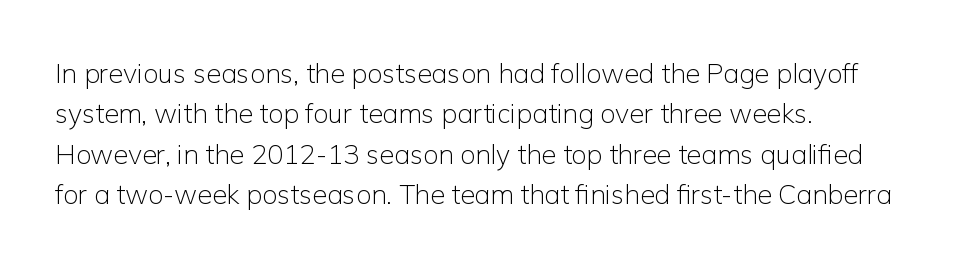
{"italic": "no", "bold": "no", "underline": "no", "align": "left", "line_spacing": "normal", "line_spacing_ratio": 1.5, "letter_spacing": "normal", "letter_spacing_em": 0.0, "glyph_px": 27}
